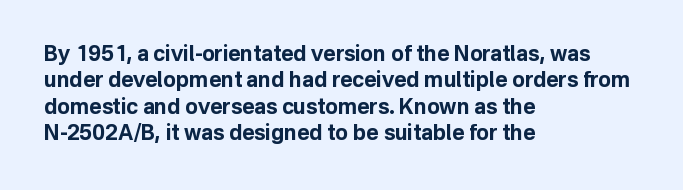
What weight is shown? A full bold with thick strokes. The lettering holds an erect, upright posture throughout. Plain, unruled lines of type. The rendering keeps characters at their native spacing. Leading: standard.
